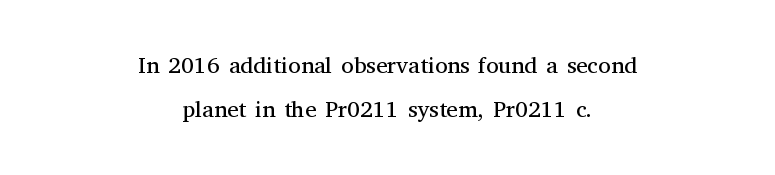
{"italic": "no", "bold": "no", "underline": "no", "align": "center", "line_spacing": "loose", "line_spacing_ratio": 1.93, "letter_spacing": "normal", "letter_spacing_em": 0.0, "glyph_px": 23}
